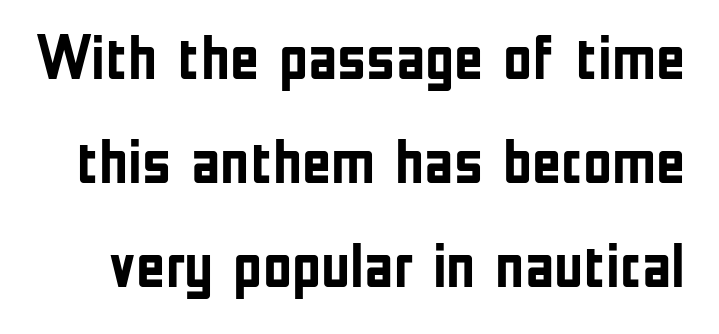
In terms of leading, this rendering sits right in the middle. Nope, not italic — everything's standing straight. The passage shown is typed in a proportional face where columns would drift. This is sans-serif lettering, the kind often seen on screens and signage. There is no visible air inserted between adjacent glyphs.
